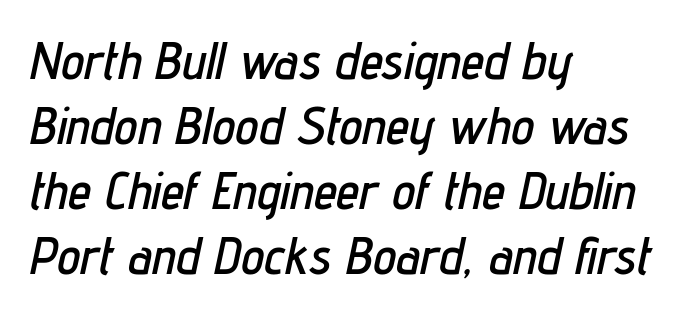
The image shows 52 px condensed type, italic (leaning right); set left-aligned, normal line spacing (1.25x), normal letter spacing, not underlined; low stroke contrast and a medium x-height.
